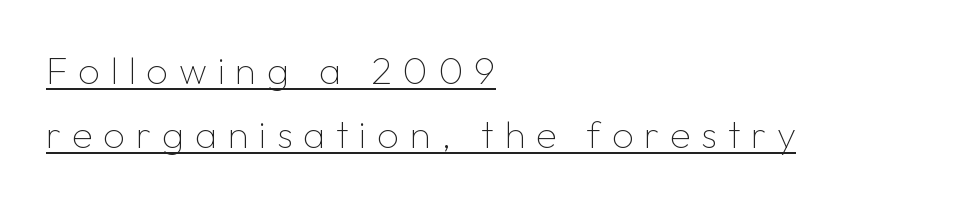
Q: Is the text bold? A: No.
Q: Is the text italic (slanted)? A: No, it is upright.
Q: Is the typeface a serif or a sans-serif typeface? A: Sans-serif.
Q: Is the text underlined? A: Yes.
Q: How is the paragraph aligned? A: Left-aligned.
Q: Is the spacing between letters normal or unusually wide? A: Unusually wide.
Q: Is the spacing between lines tight, normal or loose? A: Normal.
Q: Width (condensed, normal, or wide)? A: Normal.
Q: Stroke contrast? A: Low.
Q: x-height? A: Medium.
Q: Monospaced? A: No.
